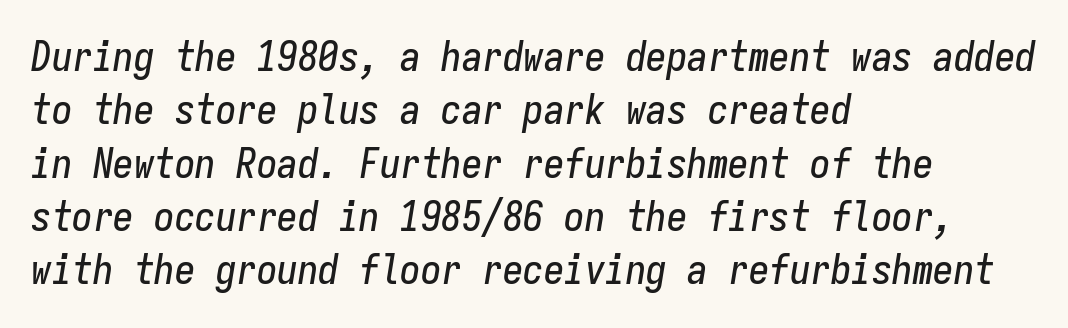
{"italic": "yes", "lean": "right", "slant_degrees": 9, "width": "condensed", "stroke_contrast": "low", "x_height": "medium", "monospaced": "yes", "underline": "no", "align": "left", "line_spacing": "normal", "line_spacing_ratio": 1.3, "letter_spacing": "normal", "letter_spacing_em": 0.0, "glyph_px": 41}
